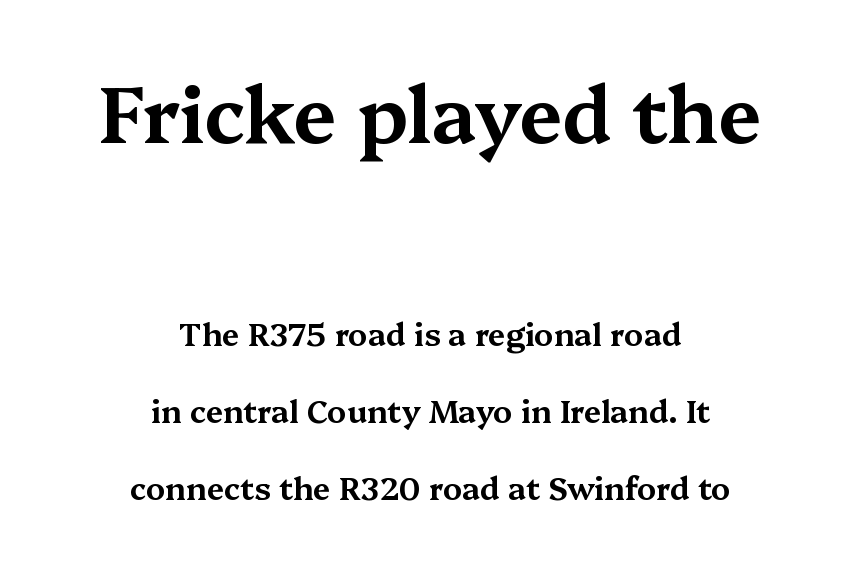
Two sizes are in play, and the larger belongs to the first block. This sample uses plain, unmodified letter spacing. The specimen reads as upright at a glance. Here the designer chose a conventional face with non-uniform glyph widths.
